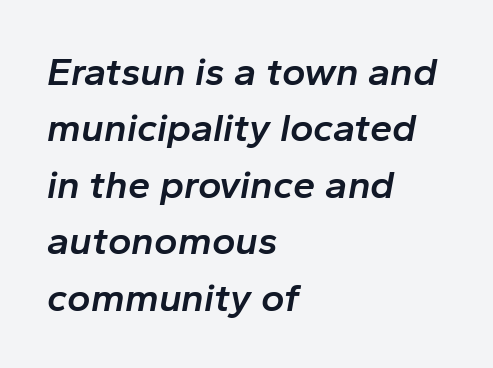
The image shows 40 px semibold type, italic (leaning right); set left-aligned, normal line spacing (1.41x), normal letter spacing, not underlined; low stroke contrast and a medium x-height.
